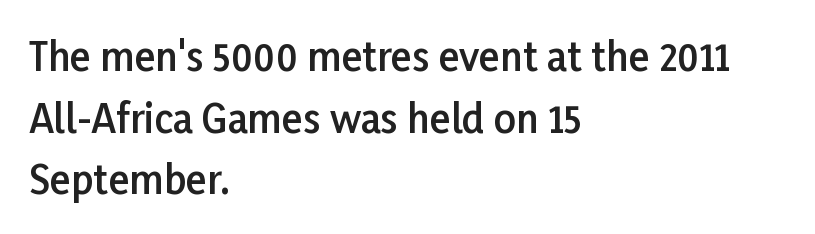
A normal amount of white space separates one row of letters from the next. If you drew a line through each stem, it would be perfectly vertical. The zone under the glyphs is completely vacant. Weight: semibold (demi). A sans-serif font was chosen for this passage. Here the designer chose a conventional face with non-uniform glyph widths.
